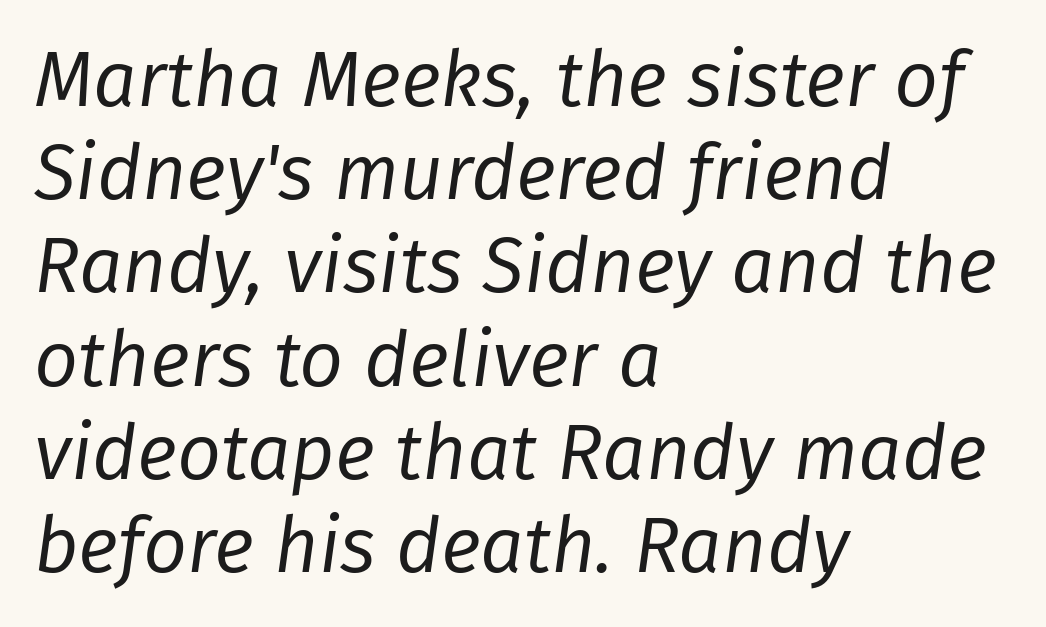
Q: Is the text bold? A: No.
Q: Is the text italic (slanted)? A: Yes, it leans right by about 8 degrees.
Q: Is the text underlined? A: No.
Q: How is the paragraph aligned? A: Left-aligned.
Q: Is the spacing between letters normal or unusually wide? A: Normal.
Q: Width (condensed, normal, or wide)? A: Normal.
Q: Stroke contrast? A: Low.
Q: x-height? A: Medium.
Q: Monospaced? A: No.
